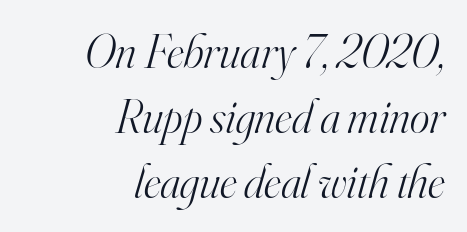
Weight: not bold — regular or lighter. Notice how descenders clear the ascenders below comfortably — that's standard leading. Serif or sans? Serif — the stroke terminals have little feet. Is the block centered? No — it sits flush against the right margin. Lines of text with bare space underneath. These lines are rendered in a variable-pitch font.
